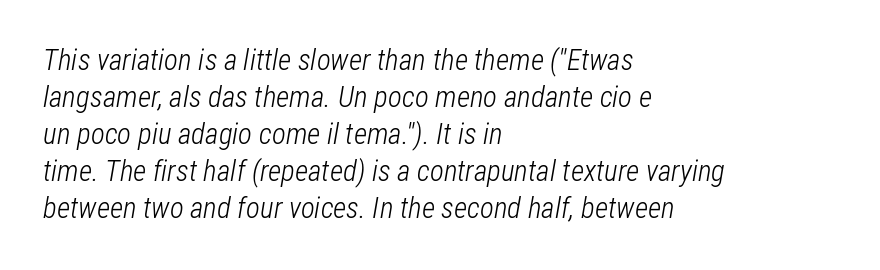
Q: Is the text bold? A: No.
Q: Is the text italic (slanted)? A: Yes, it leans right by about 12 degrees.
Q: Is the text underlined? A: No.
Q: How is the paragraph aligned? A: Left-aligned.
Q: Is the spacing between letters normal or unusually wide? A: Normal.
Q: Is the spacing between lines tight, normal or loose? A: Normal.
Q: Width (condensed, normal, or wide)? A: Condensed.
Q: Stroke contrast? A: Low.
Q: x-height? A: Medium.
Q: Monospaced? A: No.
